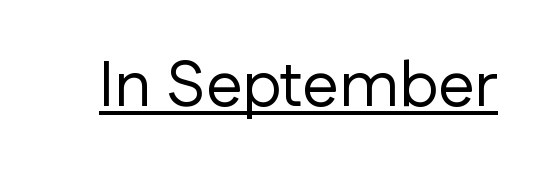
{"serif": "no", "italic": "no", "bold": "no", "weight": "regular", "width": "normal", "stroke_contrast": "low", "x_height": "medium", "monospaced": "no", "underline": "yes", "letter_spacing": "normal", "letter_spacing_em": 0.0, "glyph_px": 65}
